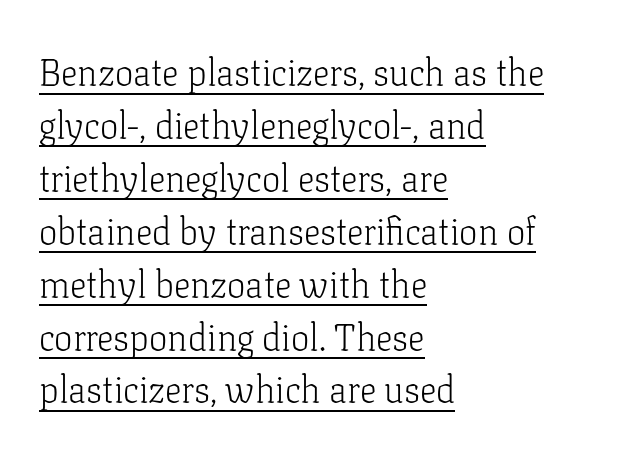
The image shows 37 px light serif type, upright; set left-aligned, normal line spacing (1.43x), normal letter spacing, underlined; low stroke contrast and a medium x-height.
